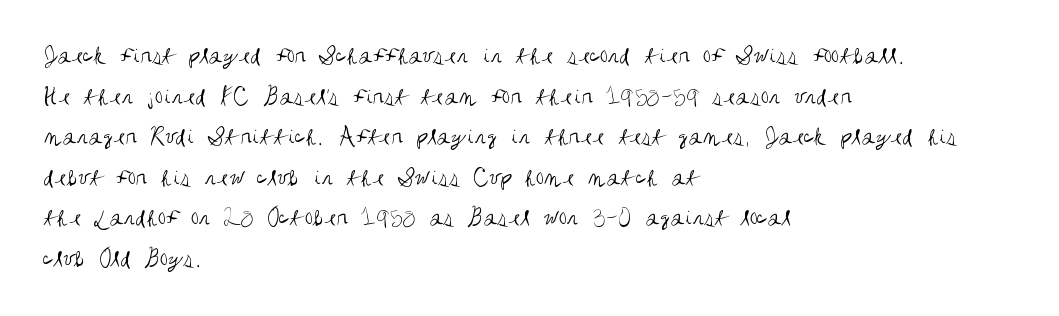
Q: Is the text bold? A: No.
Q: Is the text underlined? A: No.
Q: How is the paragraph aligned? A: Left-aligned.
Q: Is the spacing between letters normal or unusually wide? A: Normal.
Q: Is the spacing between lines tight, normal or loose? A: Normal.
